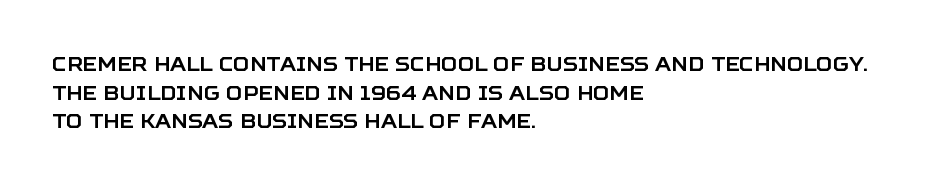
Q: Is the text italic (slanted)? A: No, it is upright.
Q: Is the text underlined? A: No.
Q: How is the paragraph aligned? A: Left-aligned.
Q: Is the spacing between letters normal or unusually wide? A: Normal.
Q: Is the spacing between lines tight, normal or loose? A: Normal.
